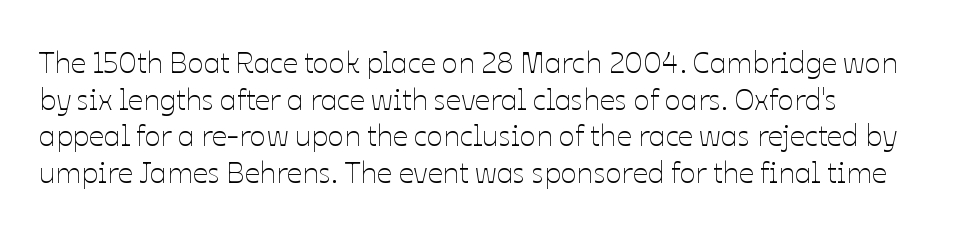
Q: Is the text bold? A: No.
Q: Is the text italic (slanted)? A: No, it is upright.
Q: Is the text underlined? A: No.
Q: Is the spacing between letters normal or unusually wide? A: Normal.
Q: Width (condensed, normal, or wide)? A: Normal.
Q: Stroke contrast? A: Low.
Q: x-height? A: Medium.
Q: Monospaced? A: No.
